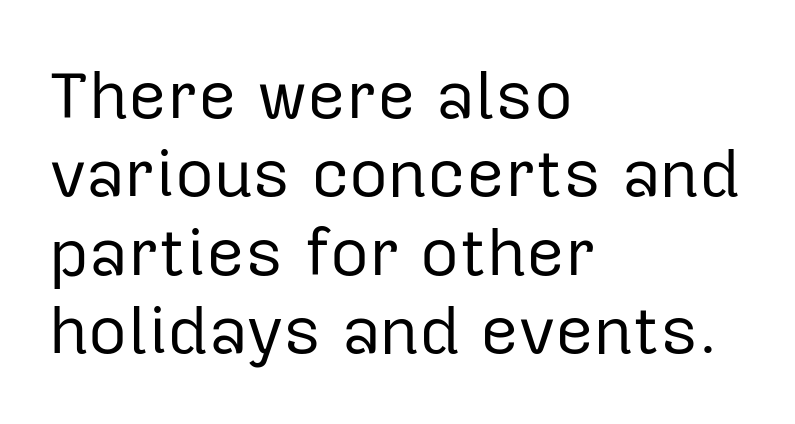
The image shows 67 px regular-weight sans-serif type, upright; set left-aligned, line spacing 1.17x, normal letter spacing, not underlined; low stroke contrast and a medium x-height.
